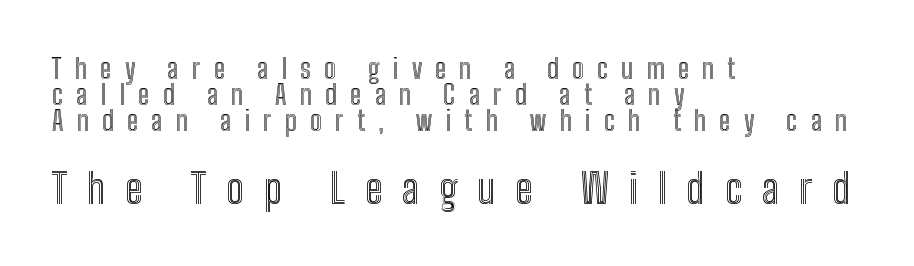
The image shows 41 px condensed type, upright; set left-aligned, tight line spacing (0.97x), unusually wide letter spacing (+0.49 em), not underlined; the second (bottom) block is 1.52x larger; a medium x-height.
